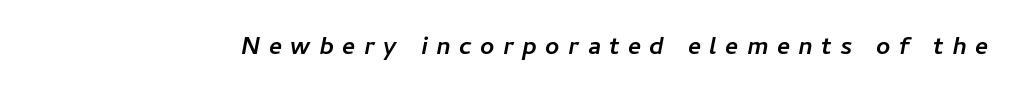
The area under the type is left untouched. The letters advance in unequal steps, a hallmark of proportional type. Does the type have serifs? No, each stem ends abruptly. Someone cranked the tracking dial way up on this one.
